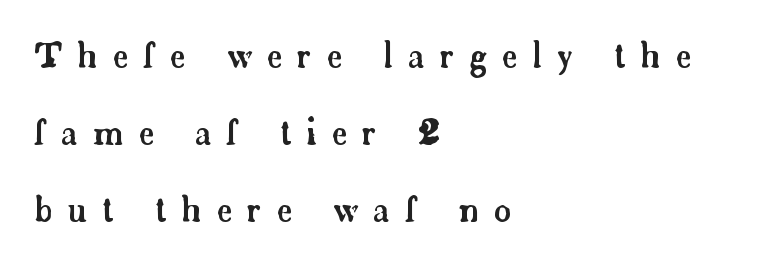
{"serif": "yes", "italic": "no", "width": "normal", "stroke_contrast": "low", "x_height": "small", "monospaced": "no", "underline": "no", "align": "left", "line_spacing": "loose", "line_spacing_ratio": 2.26, "letter_spacing": "wide", "letter_spacing_em": 0.45, "glyph_px": 34}
